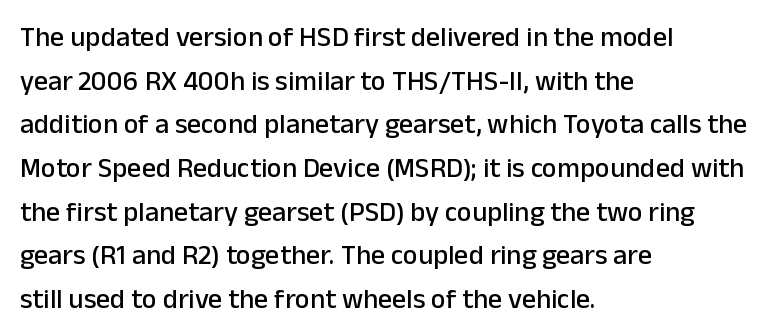
Q: Is the text italic (slanted)? A: No, it is upright.
Q: Is the typeface a serif or a sans-serif typeface? A: Sans-serif.
Q: Is the text underlined? A: No.
Q: How is the paragraph aligned? A: Left-aligned.
Q: Is the spacing between letters normal or unusually wide? A: Normal.
Q: Is the spacing between lines tight, normal or loose? A: Normal.
Q: Width (condensed, normal, or wide)? A: Normal.
Q: Stroke contrast? A: Low.
Q: x-height? A: Medium.
Q: Monospaced? A: No.
